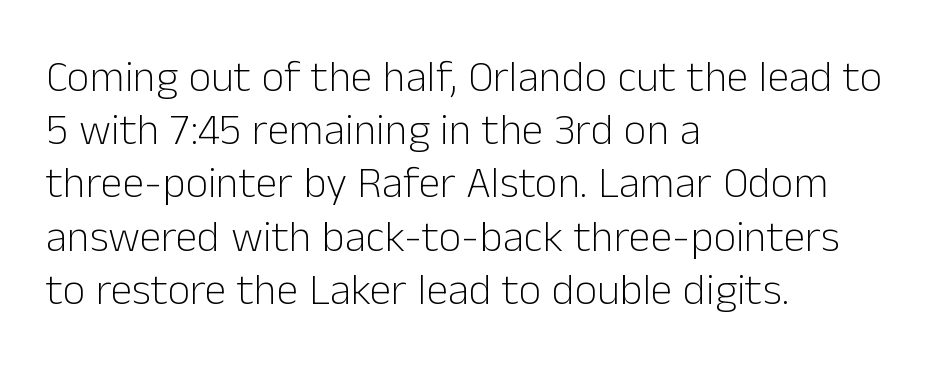
Ink coverage per letter is moderate at most. The rendering keeps characters at their native spacing. The zone under the glyphs is completely vacant. You could not count columns in this text — the font is proportionally spaced. The letters carry no serifs — their stems end cleanly without finishing strokes. Unlike italic type, these characters show no tilt at all.
